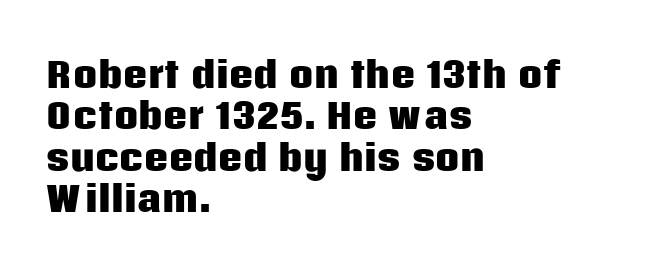
Bare-footed words on every line. Do the characters align in a grid? No, the font is proportional. Caption: bold face, heavy strokes. The text was rendered using a sans face with plain stroke endings. Caption: multi-line text, flush left, ragged right.
